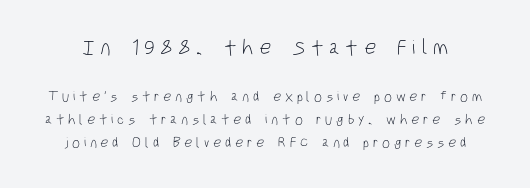
The image shows 21 px text type, upright; set normal line spacing (1.66x), unusually wide letter spacing (+0.27 em), not underlined; the first (top) block is 1.5x larger.
